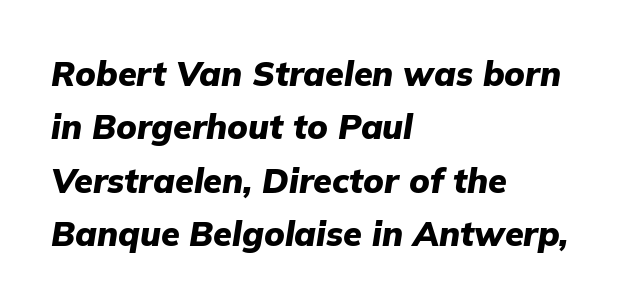
Q: Is the text bold? A: Yes.
Q: Is the text italic (slanted)? A: Yes, it leans right by about 9 degrees.
Q: Is the text underlined? A: No.
Q: How is the paragraph aligned? A: Left-aligned.
Q: Is the spacing between letters normal or unusually wide? A: Normal.
Q: Is the spacing between lines tight, normal or loose? A: Normal.
Q: Width (condensed, normal, or wide)? A: Normal.
Q: Stroke contrast? A: Low.
Q: x-height? A: Medium.
Q: Monospaced? A: No.
